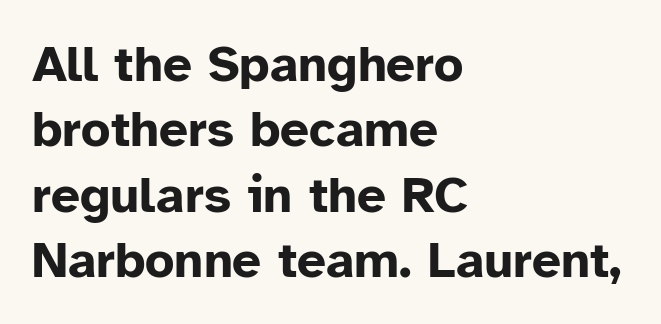
Q: Is the text bold? A: Yes.
Q: Is the text italic (slanted)? A: No, it is upright.
Q: Is the typeface a serif or a sans-serif typeface? A: Sans-serif.
Q: Is the text underlined? A: No.
Q: How is the paragraph aligned? A: Left-aligned.
Q: Is the spacing between letters normal or unusually wide? A: Normal.
Q: Is the spacing between lines tight, normal or loose? A: Normal.
Q: Width (condensed, normal, or wide)? A: Normal.
Q: Stroke contrast? A: Low.
Q: x-height? A: Medium.
Q: Monospaced? A: No.
